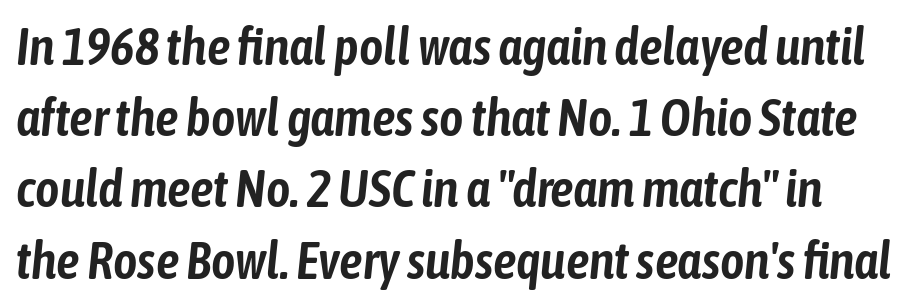
The image shows 52 px condensed type, italic (leaning right); set normal line spacing (1.37x), normal letter spacing, not underlined; low stroke contrast and a medium x-height.
